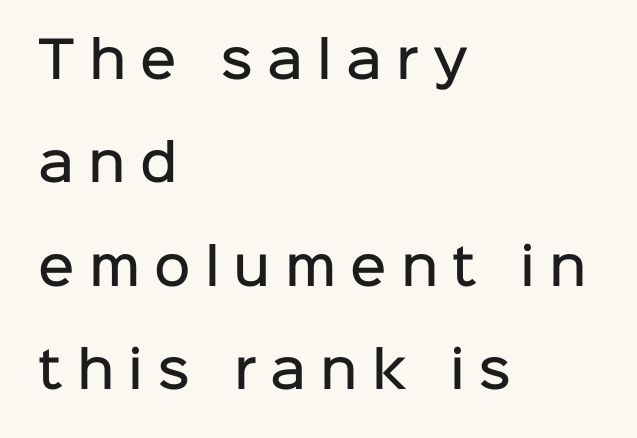
Q: Is the text bold? A: Semi-bold.
Q: Is the text italic (slanted)? A: No, it is upright.
Q: Is the typeface a serif or a sans-serif typeface? A: Sans-serif.
Q: Is the text underlined? A: No.
Q: How is the paragraph aligned? A: Left-aligned.
Q: Is the spacing between letters normal or unusually wide? A: Unusually wide.
Q: Is the spacing between lines tight, normal or loose? A: Loose.
Q: Width (condensed, normal, or wide)? A: Normal.
Q: Stroke contrast? A: Low.
Q: x-height? A: Medium.
Q: Monospaced? A: No.
